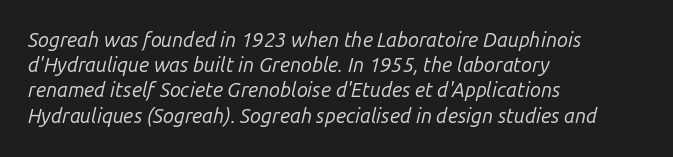
Successive baselines arrive at the customary interval. If you drew a line through each stem, it would be angled. Check under the words: just untouched page. This sample uses plain, unmodified letter spacing. Caption: face not bold, strokes unweighted.
